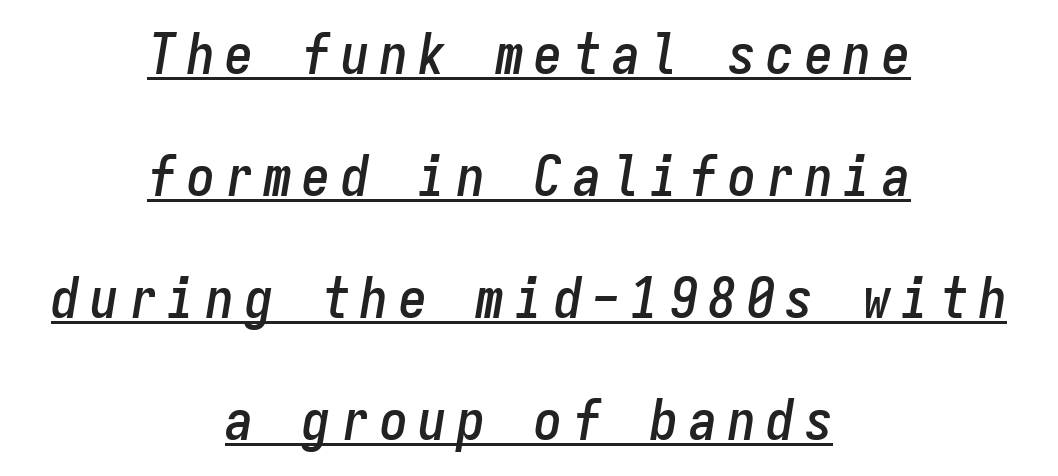
Horizontal bands of white between lines are thick stripes. The rendered words wear a rule along their underside. Do the characters align in a grid? Yes, the font is monospaced. Horizontally, the lines are justified to the midpoint only.
